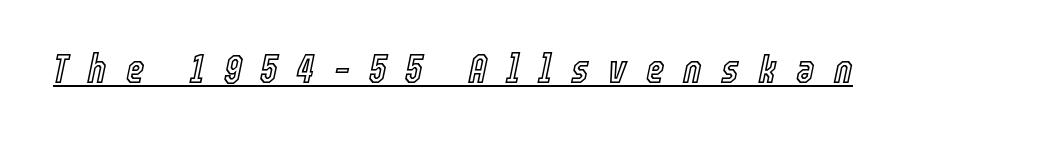
Q: Is the text italic (slanted)? A: Yes, it leans right by about 12 degrees.
Q: Is the text underlined? A: Yes.
Q: Is the spacing between letters normal or unusually wide? A: Unusually wide.
Q: Width (condensed, normal, or wide)? A: Condensed.
Q: x-height? A: Medium.
Q: Monospaced? A: No.
